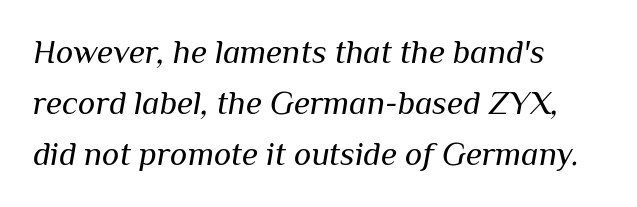
{"italic": "yes", "lean": "right", "slant_degrees": 10, "bold": "no", "weight": "regular", "width": "normal", "stroke_contrast": "medium", "x_height": "medium", "monospaced": "no", "underline": "no", "align": "left", "line_spacing": "normal", "line_spacing_ratio": 1.55, "letter_spacing": "normal", "letter_spacing_em": 0.0, "glyph_px": 33}
